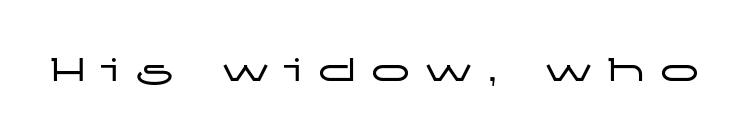
The image shows 39 px wide sans-serif type, upright; set unusually wide letter spacing (+0.37 em), not underlined; low stroke contrast and a medium x-height.
